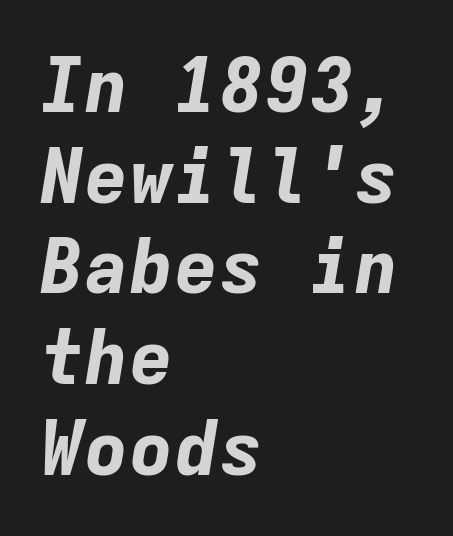
Q: Is the text bold? A: Yes.
Q: Is the text italic (slanted)? A: Yes, it leans right by about 9 degrees.
Q: Is the text underlined? A: No.
Q: How is the paragraph aligned? A: Left-aligned.
Q: Is the spacing between letters normal or unusually wide? A: Normal.
Q: Width (condensed, normal, or wide)? A: Normal.
Q: Stroke contrast? A: Low.
Q: x-height? A: Medium.
Q: Monospaced? A: Yes.
